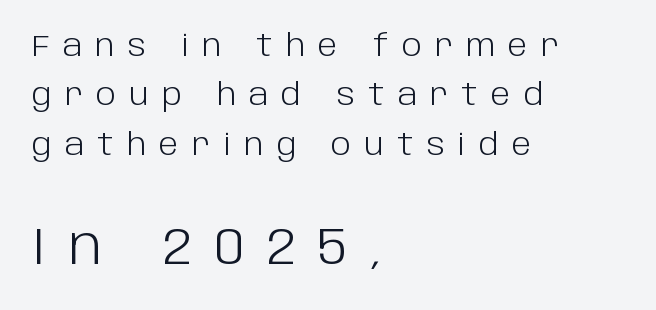
{"serif": "no", "italic": "no", "bold": "no", "weight": "light", "width": "normal", "stroke_contrast": "low", "x_height": "large", "monospaced": "no", "underline": "no", "align": "left", "line_spacing": "normal", "line_spacing_ratio": 1.65, "letter_spacing": "wide", "letter_spacing_em": 0.44, "larger_block": "second", "size_ratio": 1.73, "glyph_px": 52}
